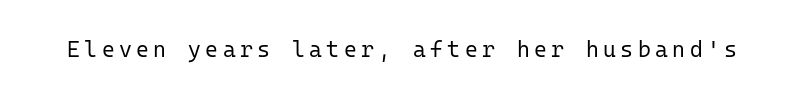
The image shows 22 px text type, upright; set unusually wide letter spacing (+0.2 em), not underlined.
